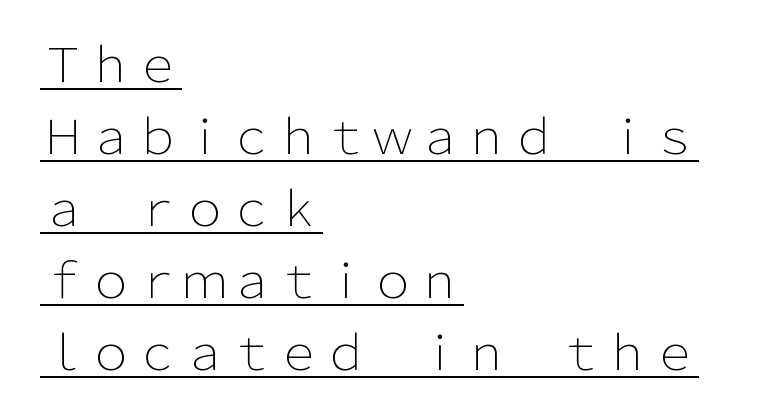
The image shows 47 px light sans-serif type, upright; set left-aligned, normal line spacing (1.53x), normal letter spacing, underlined; low stroke contrast and a medium x-height.
